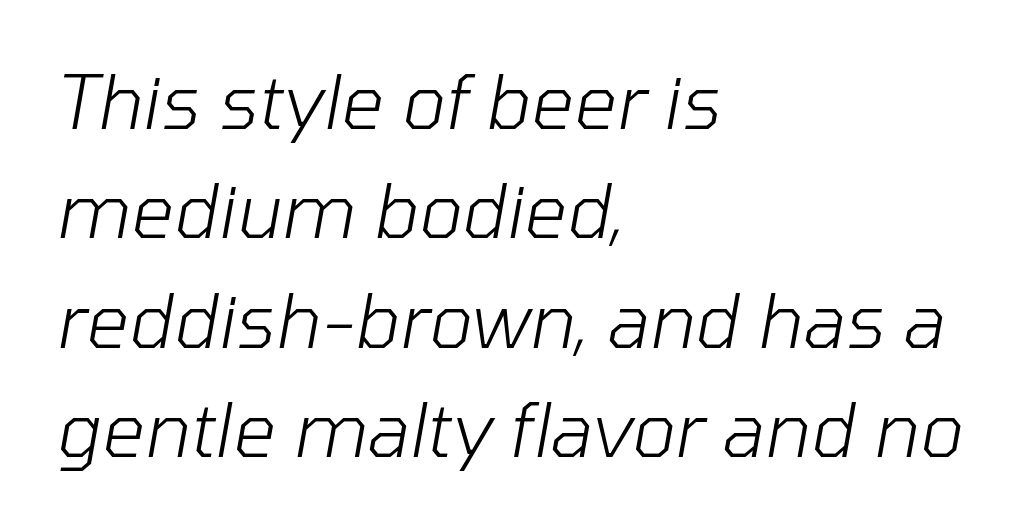
{"italic": "yes", "lean": "right", "slant_degrees": 10, "bold": "no", "weight": "light", "width": "normal", "stroke_contrast": "low", "x_height": "medium", "monospaced": "no", "underline": "no", "align": "left", "line_spacing": "normal", "line_spacing_ratio": 1.46, "letter_spacing": "normal", "letter_spacing_em": 0.0, "glyph_px": 75}
